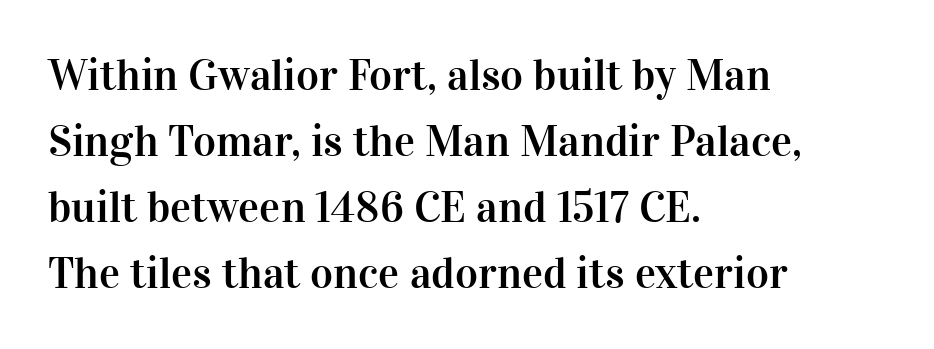
This rendering uses left alignment, leaving the right contour irregular. Proportional: the letters do not fall into vertical columns. Just letters on the line, the space beneath them empty. Quick note: not italic, upright.
